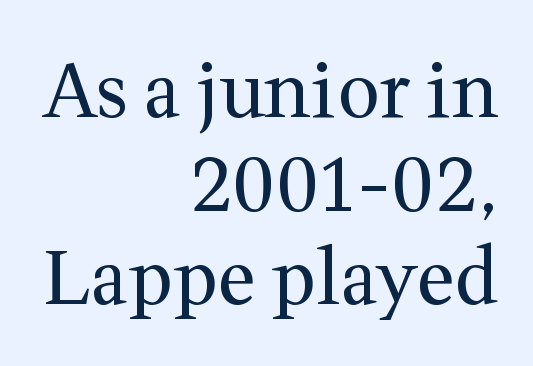
The image shows 75 px regular-weight serif type, upright; set right-aligned, normal line spacing (1.25x), normal letter spacing, not underlined; medium stroke contrast and a medium x-height.
